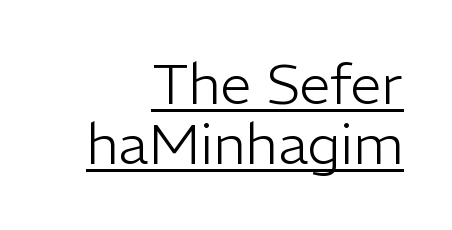
Q: Is the text bold? A: No.
Q: Is the text italic (slanted)? A: No, it is upright.
Q: Is the typeface a serif or a sans-serif typeface? A: Sans-serif.
Q: Is the text underlined? A: Yes.
Q: How is the paragraph aligned? A: Right-aligned.
Q: Is the spacing between letters normal or unusually wide? A: Normal.
Q: Is the spacing between lines tight, normal or loose? A: Tight.
Q: Width (condensed, normal, or wide)? A: Normal.
Q: Stroke contrast? A: Low.
Q: x-height? A: Medium.
Q: Monospaced? A: No.
